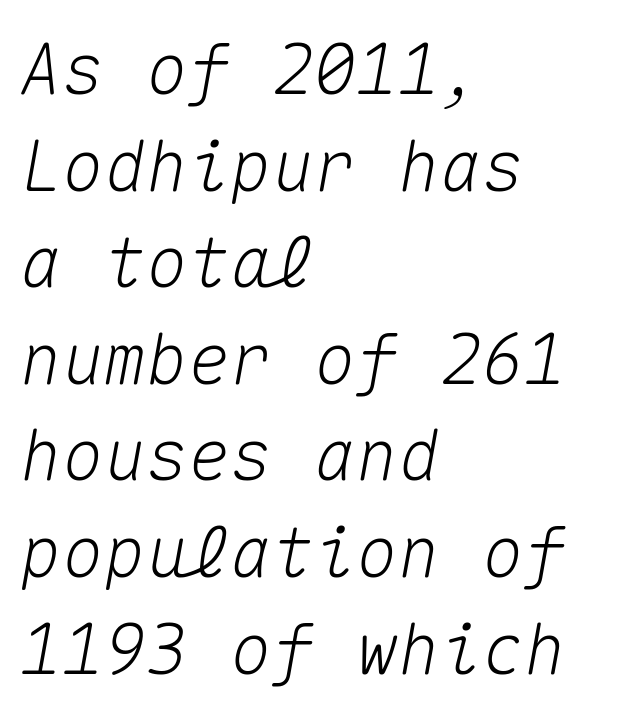
The image shows 70 px text type, italic (leaning right), monospaced; set left-aligned, normal line spacing (1.38x), normal letter spacing, not underlined; medium stroke contrast and a medium x-height.
